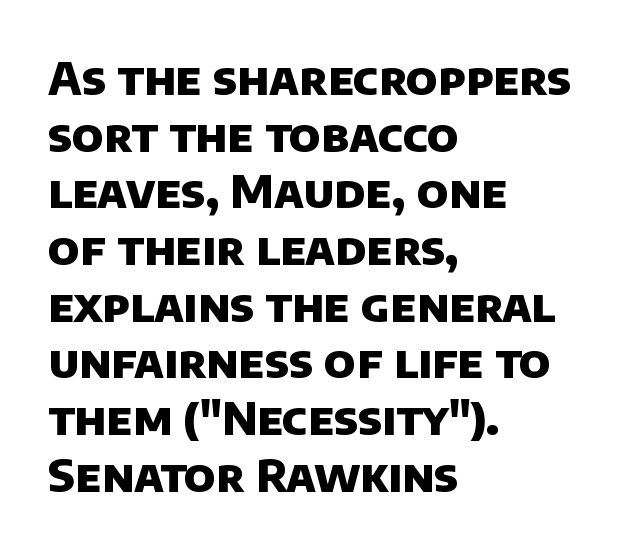
Q: Is the text bold? A: Yes.
Q: Is the typeface a serif or a sans-serif typeface? A: Sans-serif.
Q: Is the text underlined? A: No.
Q: How is the paragraph aligned? A: Left-aligned.
Q: Is the spacing between letters normal or unusually wide? A: Normal.
Q: Is the spacing between lines tight, normal or loose? A: Normal.
Q: Width (condensed, normal, or wide)? A: Normal.
Q: Stroke contrast? A: Low.
Q: x-height? A: Large.
Q: Monospaced? A: No.
